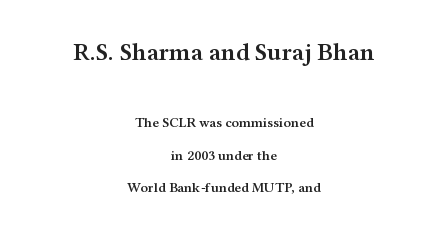
{"italic": "no", "bold": "semi", "underline": "no", "align": "center", "line_spacing": "loose", "line_spacing_ratio": 2.3, "letter_spacing": "normal", "letter_spacing_em": 0.0, "larger_block": "first", "size_ratio": 1.79, "glyph_px": 25}
